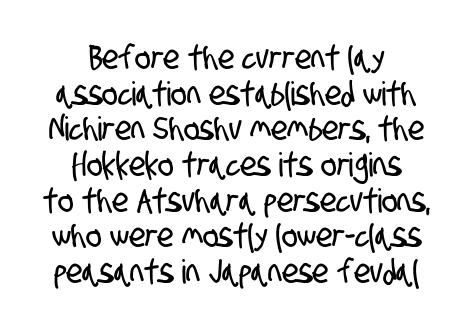
Q: Is the typeface a serif or a sans-serif typeface? A: Sans-serif.
Q: Is the text underlined? A: No.
Q: How is the paragraph aligned? A: Centered.
Q: Is the spacing between letters normal or unusually wide? A: Normal.
Q: Is the spacing between lines tight, normal or loose? A: Tight.
Q: Width (condensed, normal, or wide)? A: Condensed.
Q: Stroke contrast? A: Low.
Q: x-height? A: Large.
Q: Monospaced? A: No.
